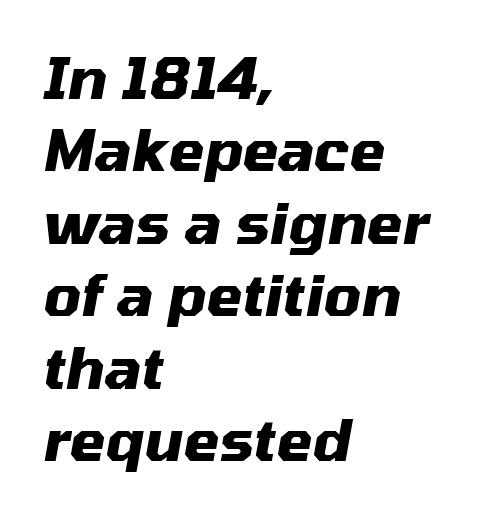
Q: Is the text bold? A: Yes.
Q: Is the text italic (slanted)? A: Yes, it leans right by about 10 degrees.
Q: Is the text underlined? A: No.
Q: How is the paragraph aligned? A: Left-aligned.
Q: Is the spacing between letters normal or unusually wide? A: Normal.
Q: Is the spacing between lines tight, normal or loose? A: Normal.
Q: Width (condensed, normal, or wide)? A: Normal.
Q: Stroke contrast? A: Medium.
Q: x-height? A: Medium.
Q: Monospaced? A: No.
